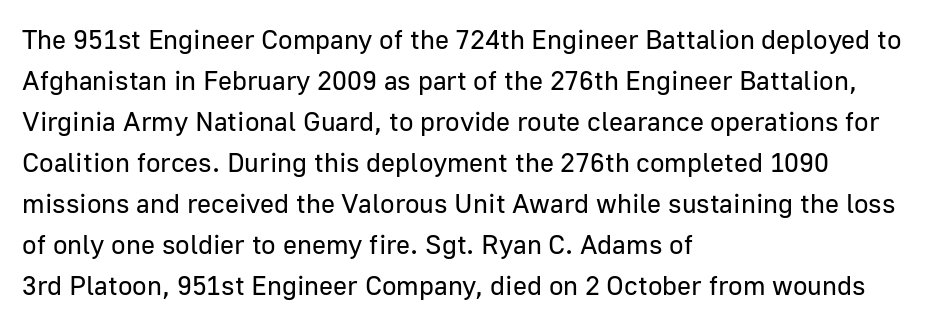
{"italic": "no", "bold": "no", "underline": "no", "align": "left", "line_spacing": "normal", "line_spacing_ratio": 1.52, "letter_spacing": "normal", "letter_spacing_em": 0.0, "glyph_px": 27}
